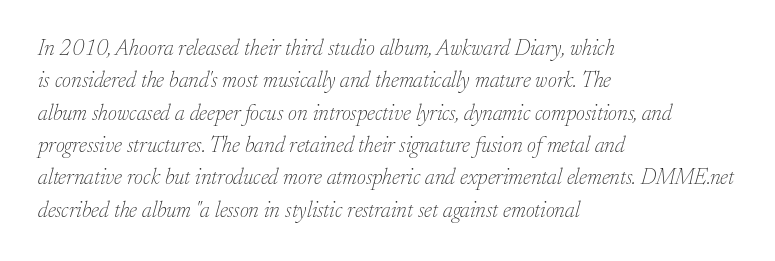
Q: Is the text bold? A: No.
Q: Is the text italic (slanted)? A: Yes, it leans right by about 17 degrees.
Q: Is the text underlined? A: No.
Q: How is the paragraph aligned? A: Left-aligned.
Q: Is the spacing between letters normal or unusually wide? A: Normal.
Q: Is the spacing between lines tight, normal or loose? A: Normal.
